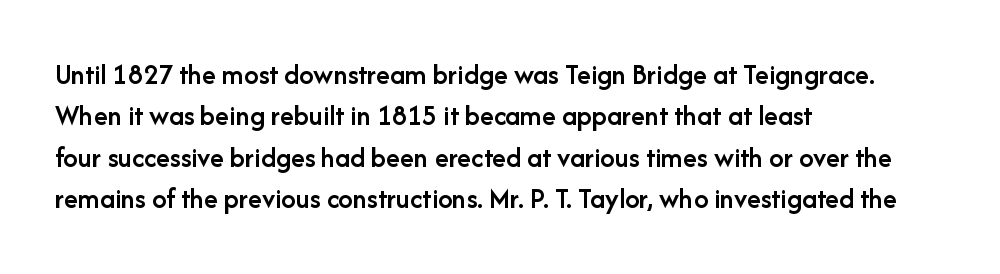
{"serif": "no", "italic": "no", "bold": "semi", "weight": "semibold", "width": "normal", "stroke_contrast": "low", "x_height": "medium", "monospaced": "no", "underline": "no", "align": "left", "line_spacing": "normal", "line_spacing_ratio": 1.43, "letter_spacing": "normal", "letter_spacing_em": 0.0, "glyph_px": 29}
